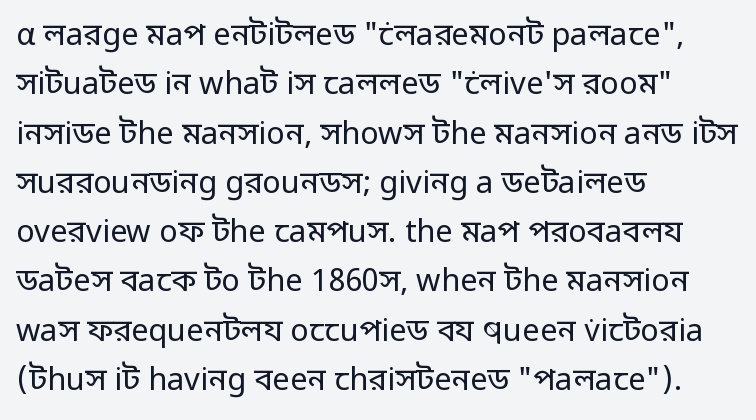
Q: Is the text bold? A: No.
Q: Is the text italic (slanted)? A: No, it is upright.
Q: Is the typeface a serif or a sans-serif typeface? A: Sans-serif.
Q: Is the text underlined? A: No.
Q: How is the paragraph aligned? A: Left-aligned.
Q: Is the spacing between letters normal or unusually wide? A: Normal.
Q: Is the spacing between lines tight, normal or loose? A: Normal.
Q: Width (condensed, normal, or wide)? A: Normal.
Q: Stroke contrast? A: Low.
Q: x-height? A: Medium.
Q: Monospaced? A: No.
